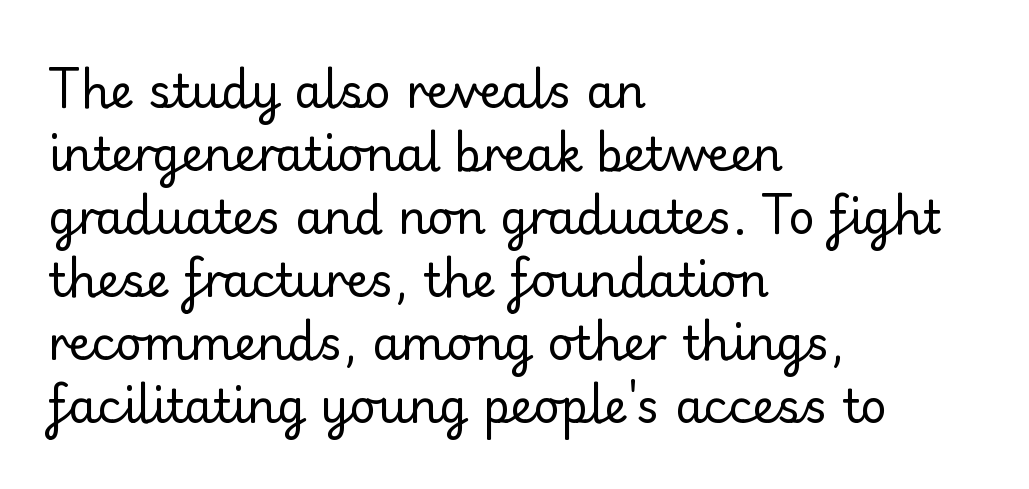
Q: Is the text bold? A: No.
Q: Is the text italic (slanted)? A: No, it is upright.
Q: Is the typeface a serif or a sans-serif typeface? A: Sans-serif.
Q: Is the text underlined? A: No.
Q: How is the paragraph aligned? A: Left-aligned.
Q: Is the spacing between letters normal or unusually wide? A: Normal.
Q: Is the spacing between lines tight, normal or loose? A: Normal.
Q: Width (condensed, normal, or wide)? A: Normal.
Q: Stroke contrast? A: Low.
Q: x-height? A: Small.
Q: Monospaced? A: No.
